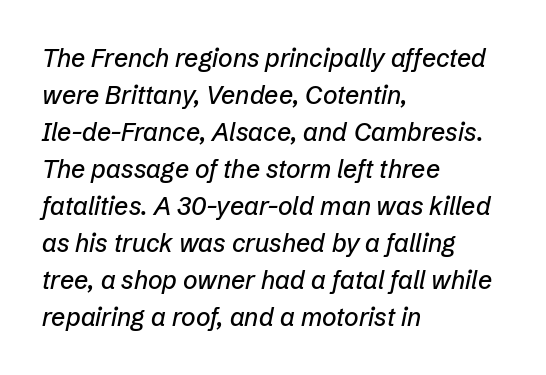
How are the letters spaced? Ordinarily, with no added tracking. The glyphs look as if they've been sheared to an angle. Regarding leading, the lines here are spaced in the standard way. Unmarked baselines from the first word to the last. A classic flush-left, rag-right setting is used for this passage.
